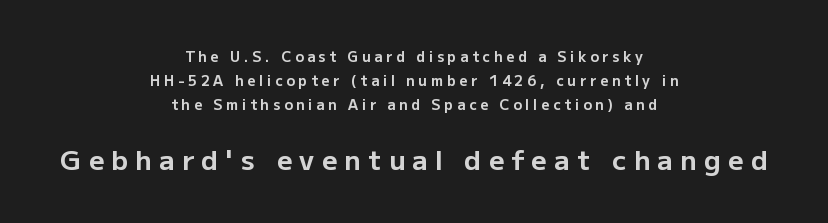
Is there any slant? The stems are plumb. Is the block centered? Yes — each line is placed symmetrically about the middle. A full-strength bold gives these letters their thick strokes. In terms of letterspacing, this is a distinctly airy, spread setting. No word sits above an underline.
